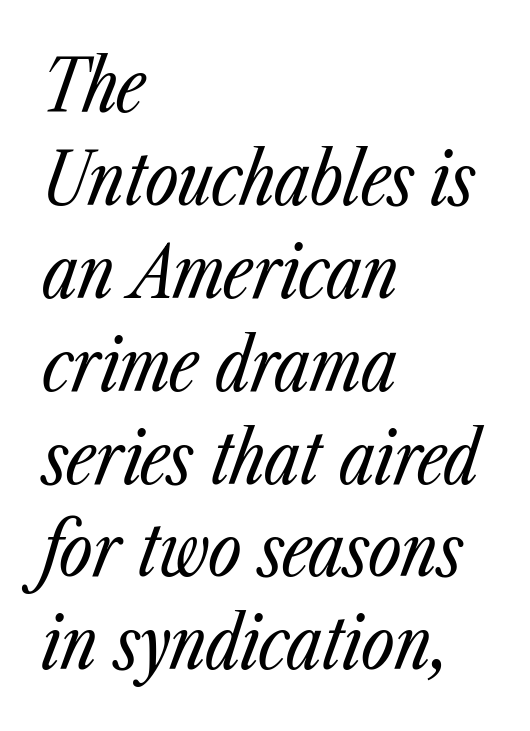
The letters advance in unequal steps, a hallmark of proportional type. Anything drawn beneath the words? Only blank space. Nothing heavy about these letters — not bold at all. Compared with typical body copy, the letter spacing here is the same.
